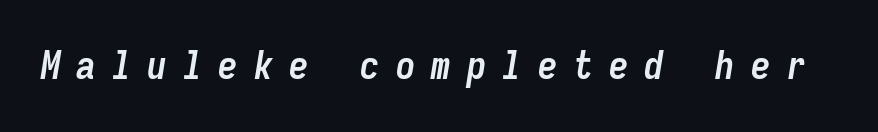
{"italic": "yes", "lean": "right", "slant_degrees": 9, "bold": "yes", "weight": "semibold", "width": "condensed", "stroke_contrast": "low", "x_height": "medium", "monospaced": "yes", "underline": "no", "letter_spacing": "wide", "letter_spacing_em": 0.41, "glyph_px": 39}
